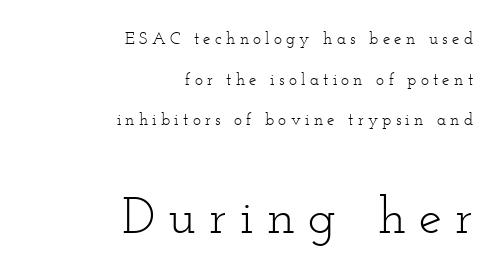
Q: Is the text bold? A: No.
Q: Is the text italic (slanted)? A: No, it is upright.
Q: Is the typeface a serif or a sans-serif typeface? A: Serif.
Q: Is the text underlined? A: No.
Q: How is the paragraph aligned? A: Right-aligned.
Q: Is the spacing between letters normal or unusually wide? A: Unusually wide.
Q: Is the spacing between lines tight, normal or loose? A: Loose.
Q: Which block of text is set in a larger size, the first (top) or the second (bottom)? A: The second (bottom) one.
Q: Width (condensed, normal, or wide)? A: Wide.
Q: Stroke contrast? A: Low.
Q: x-height? A: Small.
Q: Monospaced? A: No.
